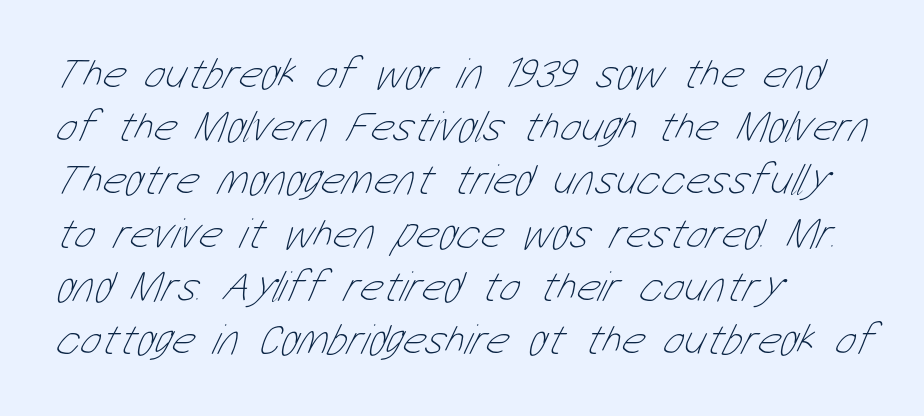
Heft: none added — not bold. The type is set solid horizontally, with unmodified tracking. Every row of glyphs begins at an identical x-position on the left. Varying glyph widths throughout — classic text-font behaviour. This rendering features lettering with no underline.
